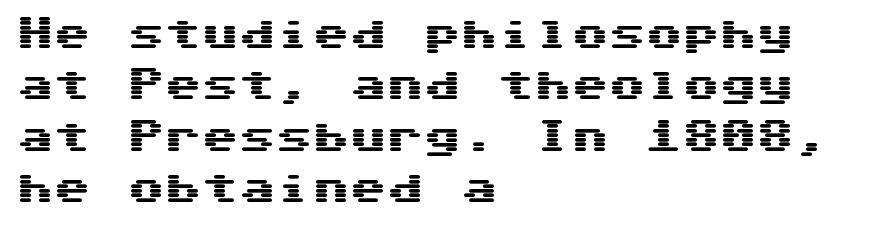
Q: Is the text italic (slanted)? A: No, it is upright.
Q: Is the typeface a serif or a sans-serif typeface? A: Sans-serif.
Q: Is the text underlined? A: No.
Q: How is the paragraph aligned? A: Left-aligned.
Q: Is the spacing between letters normal or unusually wide? A: Normal.
Q: Is the spacing between lines tight, normal or loose? A: Normal.
Q: Width (condensed, normal, or wide)? A: Wide.
Q: Stroke contrast? A: Medium.
Q: x-height? A: Medium.
Q: Monospaced? A: Yes.
